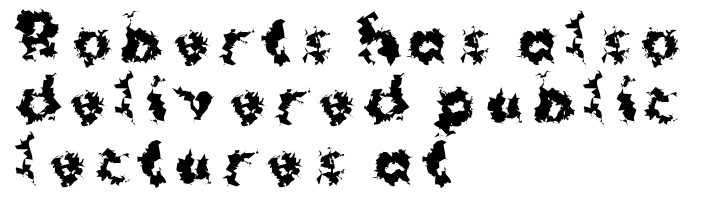
{"serif": "no", "italic": "no", "bold": "yes", "weight": "bold", "width": "normal", "stroke_contrast": "medium", "x_height": "medium", "monospaced": "no", "underline": "no", "align": "left", "line_spacing": "tight", "line_spacing_ratio": 1.06, "glyph_px": 57}
